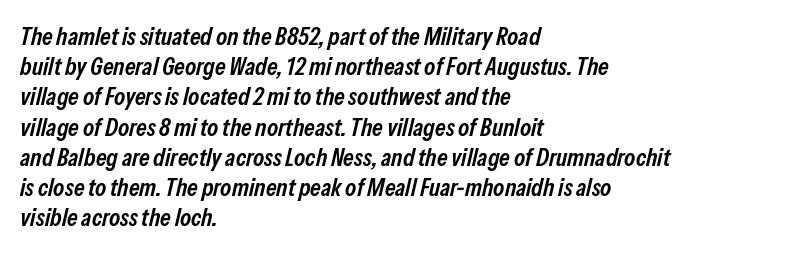
Emphasis-style slanted type is in use. The strip under each line holds only bare page. The compositor pushed each line to the left boundary. In terms of weight, the rendering is demibold, just under bold. The line texture is even and compact thanks to regular tracking.
